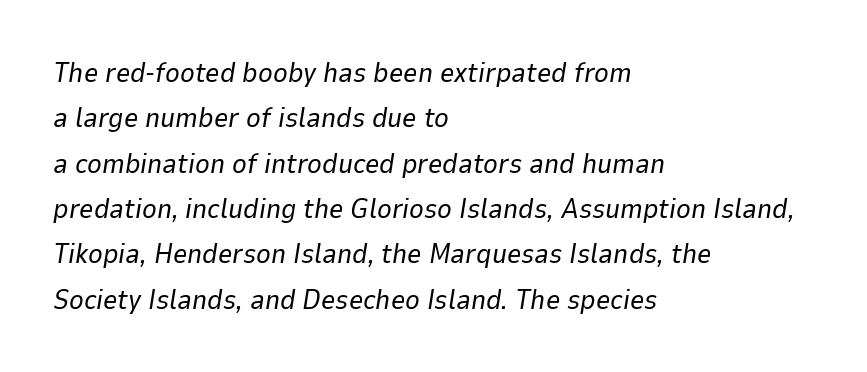
The image shows 28 px regular-weight type, italic (leaning right); set left-aligned, normal line spacing (1.62x), normal letter spacing, not underlined; low stroke contrast and a medium x-height.
